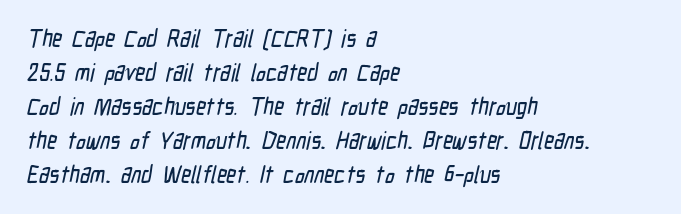
Q: Is the text underlined? A: No.
Q: How is the paragraph aligned? A: Left-aligned.
Q: Is the spacing between letters normal or unusually wide? A: Normal.
Q: Is the spacing between lines tight, normal or loose? A: Normal.
